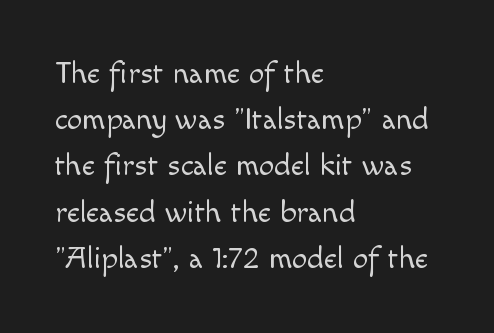
{"serif": "no", "italic": "no", "bold": "no", "weight": "light", "width": "normal", "x_height": "small", "monospaced": "no", "underline": "no", "align": "left", "line_spacing": "normal", "line_spacing_ratio": 1.49, "letter_spacing": "normal", "letter_spacing_em": 0.0, "glyph_px": 31}
